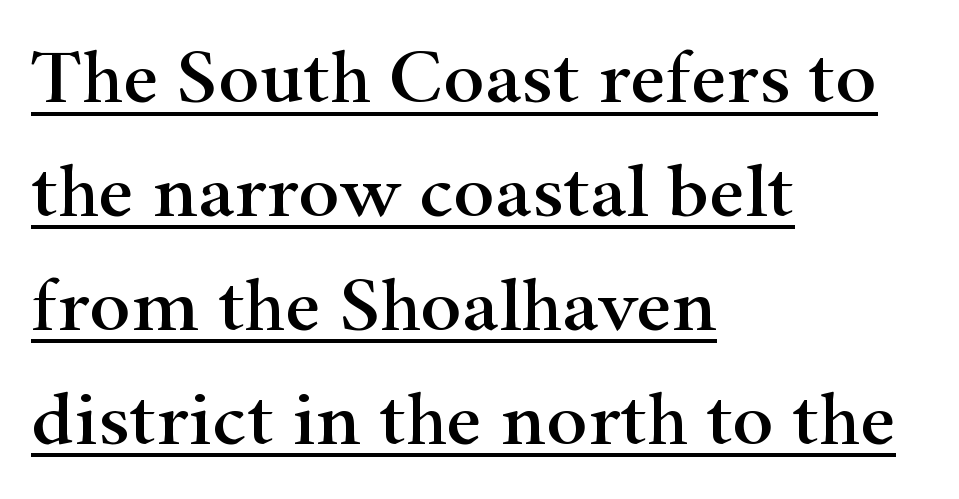
Students, observe the line beneath the letters — that is underlining. Little horizontal feet cap the strokes, marking this as serif type. Spacing verdict: proportional, widths tailored to each character. Leftover space on each line is placed entirely after the last word. The letterforms sit shoulder to shoulder at normal distance.
